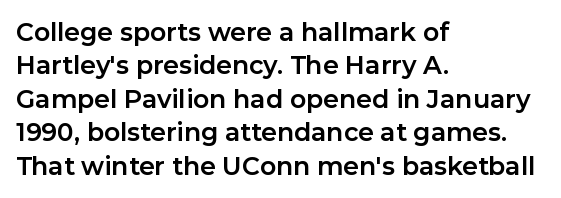
The image shows 25 px bold type, upright; set left-aligned, normal line spacing (1.34x), normal letter spacing, not underlined.
